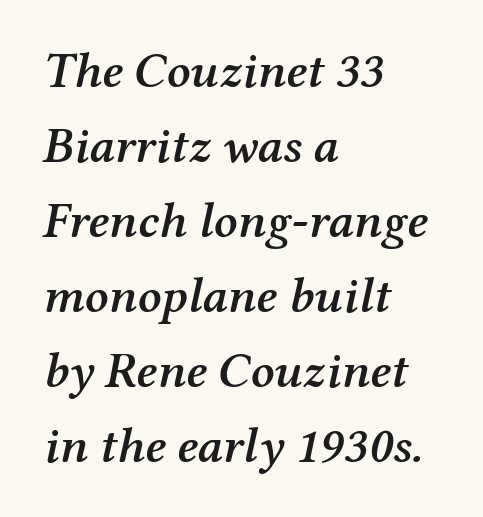
Each glyph is drawn with semibold strokes, heavier than normal yet not fully bold. A typesetter would call this proportional, since set widths differ per character. Teacher's note: observe the even left margin — that is flush-left alignment. To sum up the face: it has serifs. Whoever set this chose a conventional vertical rhythm.
